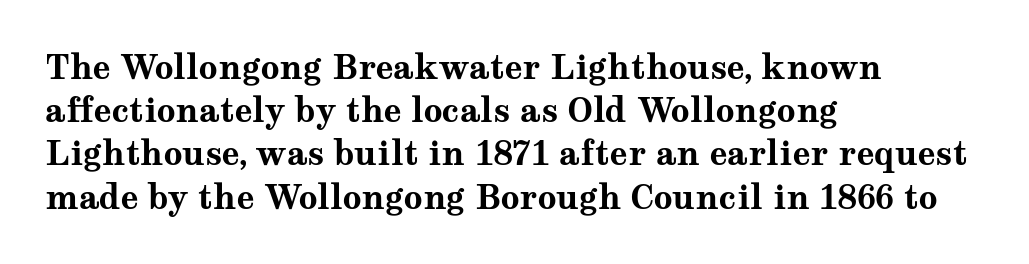
{"serif": "yes", "italic": "no", "bold": "yes", "weight": "bold", "width": "wide", "stroke_contrast": "medium", "x_height": "medium", "monospaced": "no", "underline": "no", "align": "left", "line_spacing": "normal", "line_spacing_ratio": 1.31, "letter_spacing": "normal", "letter_spacing_em": 0.0, "glyph_px": 33}
